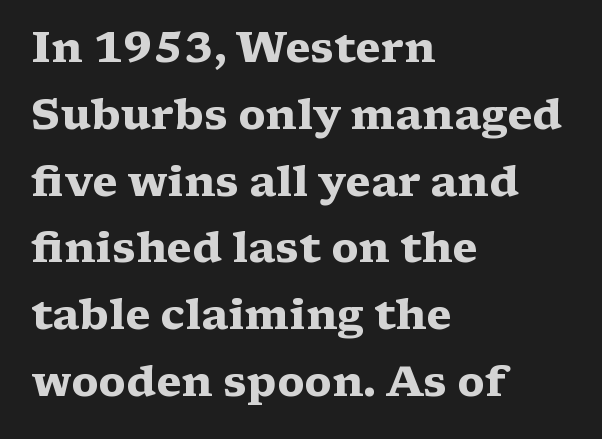
Strokes here are thick enough to call this a true bold. The type sits square on the baseline with zero lean. Spacing between characters is what you'd get straight out of the box. Is this a sans? No — the strokes have serifs. Note the varied advance widths — an 'i' is clearly narrower than an 'm'.
